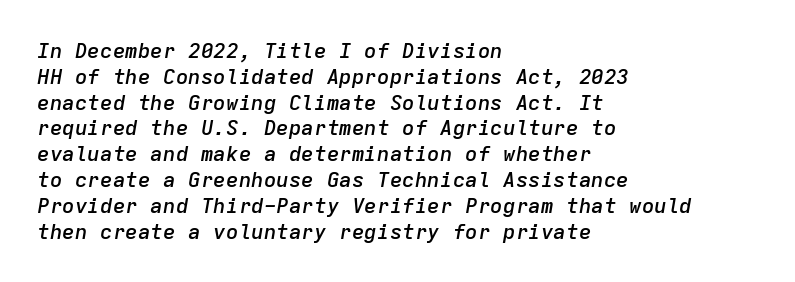
The image shows 21 px text type, italic (leaning right); set left-aligned, line spacing 1.23x, normal letter spacing, not underlined.
